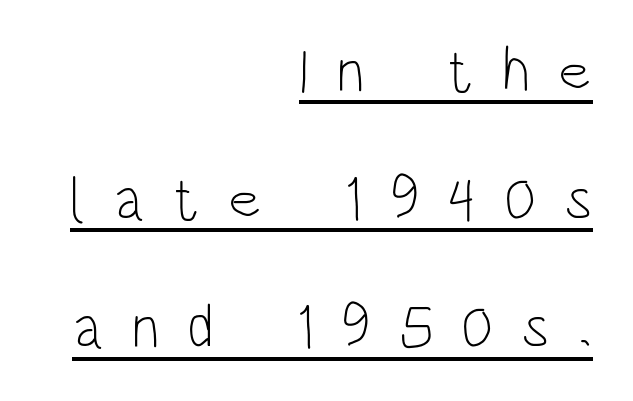
The image shows 61 px light, condensed sans-serif type, upright; set right-aligned, loose line spacing (2.1x), unusually wide letter spacing (+0.46 em), underlined; low stroke contrast and a large x-height.
